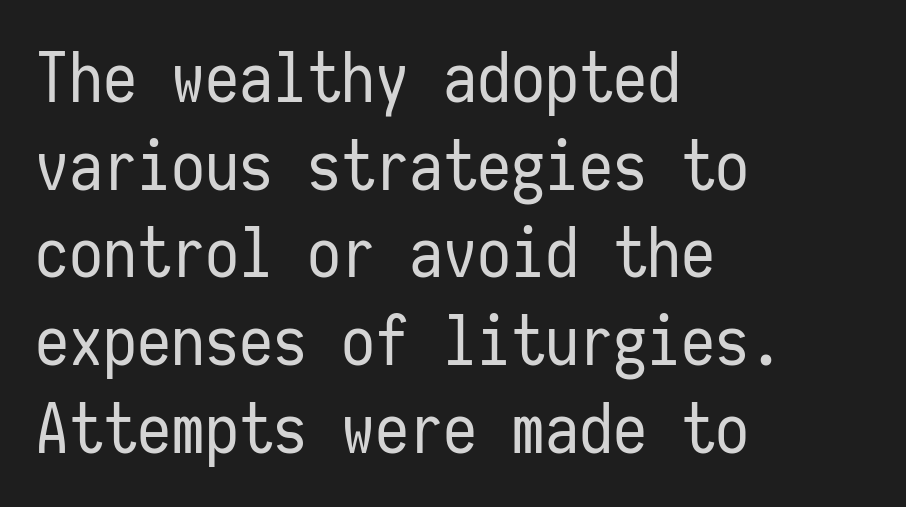
The setting favours the left margin, as ordinary paragraphs usually do. Clear beneath every line of the passage. This sample has the even, mechanical cadence of fixed-width lettering. The tracking reads as untouched default to a designer's eye.
